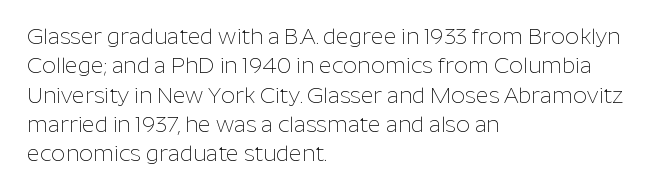
Q: Is the text bold? A: No.
Q: Is the text italic (slanted)? A: No, it is upright.
Q: Is the text underlined? A: No.
Q: How is the paragraph aligned? A: Left-aligned.
Q: Is the spacing between letters normal or unusually wide? A: Normal.
Q: Is the spacing between lines tight, normal or loose? A: Normal.
